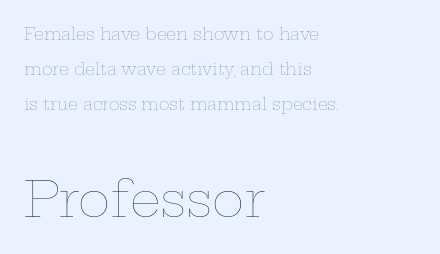
The image shows 49 px thin, wide type, upright; set left-aligned, loose line spacing (2.18x), normal letter spacing, not underlined; the second (bottom) block is 3.06x larger; low stroke contrast and a medium x-height.
